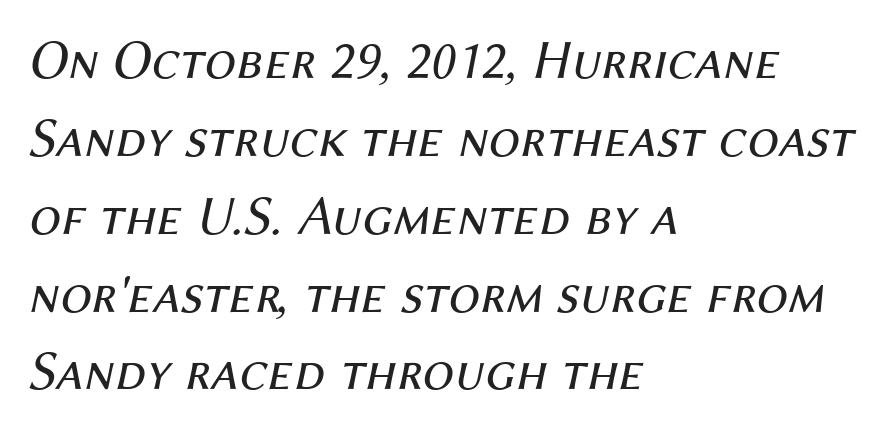
Q: Is the text bold? A: No.
Q: Is the text italic (slanted)? A: Yes, it leans right by about 12 degrees.
Q: Is the text underlined? A: No.
Q: How is the paragraph aligned? A: Left-aligned.
Q: Is the spacing between letters normal or unusually wide? A: Normal.
Q: Is the spacing between lines tight, normal or loose? A: Normal.
Q: Width (condensed, normal, or wide)? A: Normal.
Q: Stroke contrast? A: Medium.
Q: x-height? A: Medium.
Q: Monospaced? A: No.
